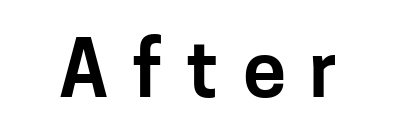
{"serif": "no", "italic": "no", "width": "normal", "stroke_contrast": "low", "x_height": "medium", "monospaced": "no", "underline": "no", "letter_spacing": "wide", "letter_spacing_em": 0.3, "glyph_px": 78}
